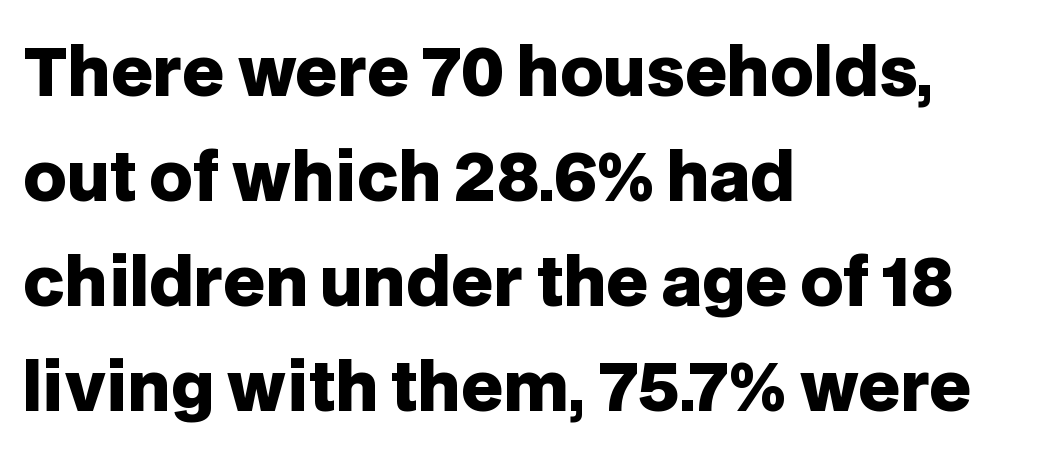
Q: Is the text bold? A: Yes.
Q: Is the text italic (slanted)? A: No, it is upright.
Q: Is the typeface a serif or a sans-serif typeface? A: Sans-serif.
Q: Is the text underlined? A: No.
Q: How is the paragraph aligned? A: Left-aligned.
Q: Is the spacing between letters normal or unusually wide? A: Normal.
Q: Is the spacing between lines tight, normal or loose? A: Normal.
Q: Width (condensed, normal, or wide)? A: Normal.
Q: Stroke contrast? A: Low.
Q: x-height? A: Large.
Q: Monospaced? A: No.
